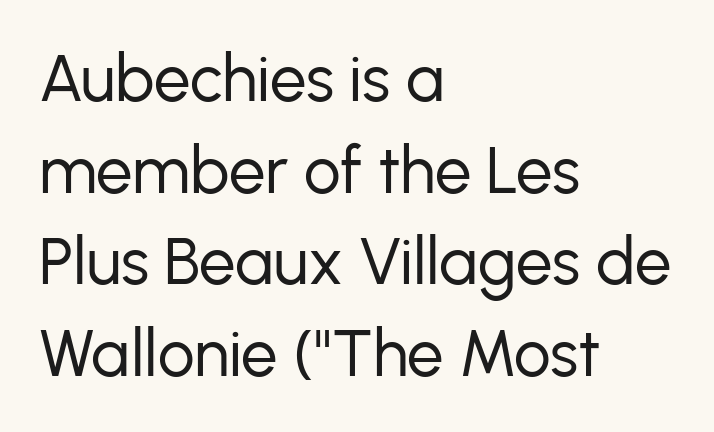
The image shows 65 px regular-weight sans-serif type, upright; set left-aligned, normal line spacing (1.41x), normal letter spacing, not underlined; low stroke contrast and a medium x-height.
